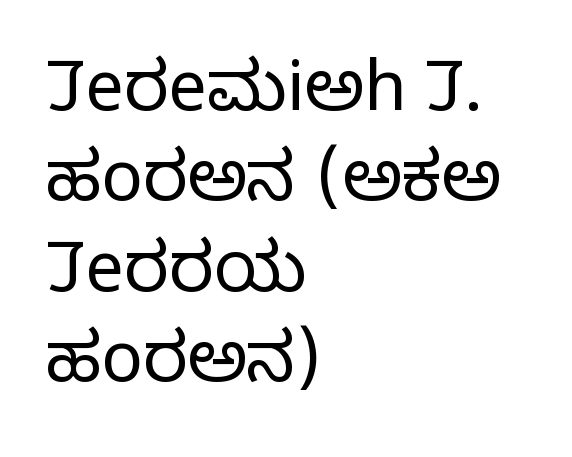
Counters stay open thanks to moderate or lighter strokes. Character widths vary here, with narrow letters taking less room than wide ones. All the whitespace from short lines collects on the right. Any mark beneath the type? The region is blank.
